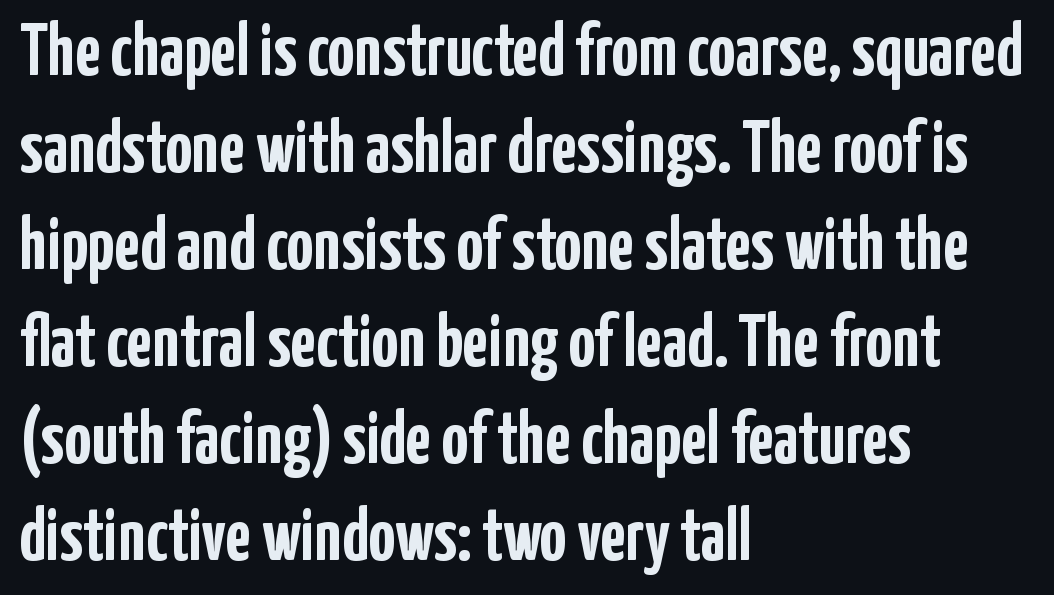
The image shows 74 px semibold, condensed sans-serif type, upright; set left-aligned, normal line spacing (1.31x), normal letter spacing, not underlined; low stroke contrast and a medium x-height.
